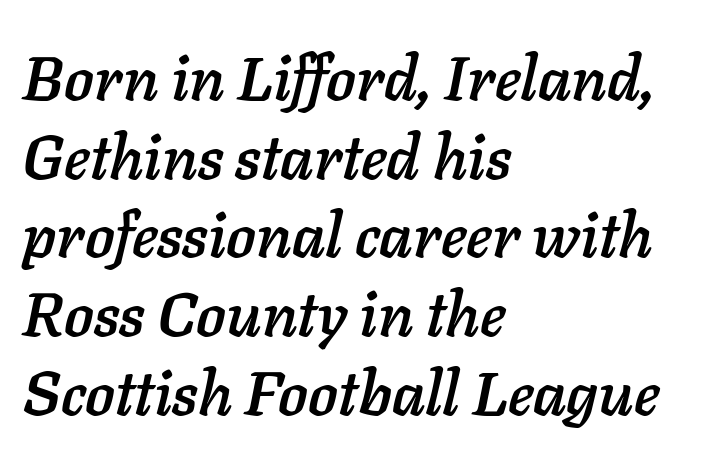
Leading: standard. The setting favours the left margin, as ordinary paragraphs usually do. Proportional: the letters do not fall into vertical columns. The string is rendered with underlining switched off. The passage shown has conventional tracking throughout.
